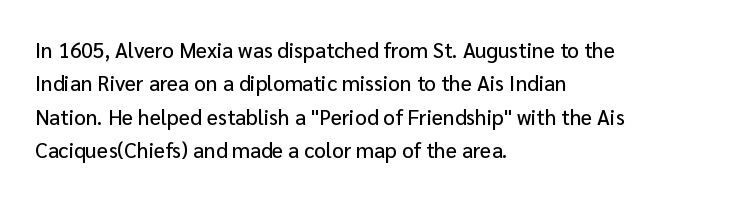
Nobody drew a line under any word here. A student would call this left alignment; a typographer would say flush left, rag right. Rendered with straight, roman letterforms. In terms of leading, this rendering sits right in the middle. Characters follow at the spacing the type designer built in.
